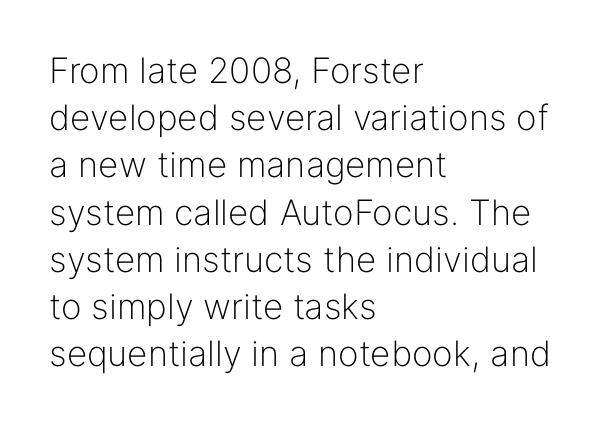
{"serif": "no", "italic": "no", "bold": "no", "weight": "light", "width": "normal", "stroke_contrast": "low", "x_height": "medium", "monospaced": "no", "underline": "no", "align": "left", "line_spacing": "normal", "line_spacing_ratio": 1.35, "letter_spacing": "normal", "letter_spacing_em": 0.0, "glyph_px": 35}
